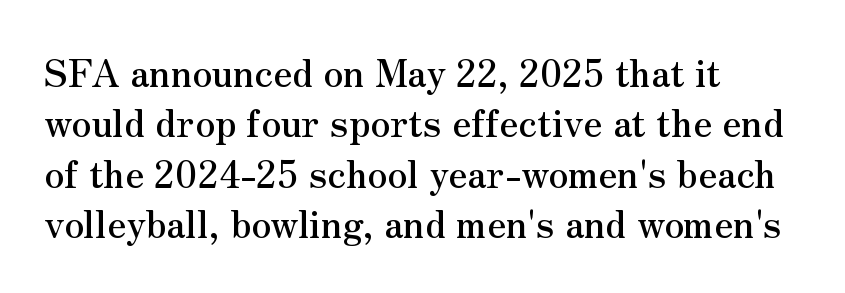
The strip under each line holds only bare page. Notice how the passage keeps a crisp vertical edge on the left only. Designer's note — italics off, roman on. Between one letter and the next there's only the usual sliver of space.
